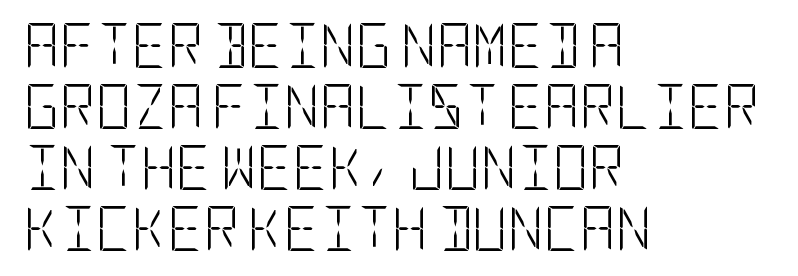
The image shows 44 px light, condensed sans-serif type, upright; set left-aligned, normal line spacing (1.39x), normal letter spacing, not underlined; low stroke contrast and a large x-height.
